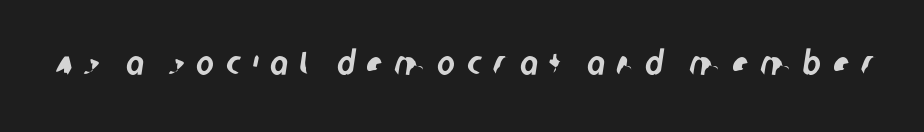
Q: Is the typeface a serif or a sans-serif typeface? A: Sans-serif.
Q: Is the text underlined? A: No.
Q: Is the spacing between letters normal or unusually wide? A: Unusually wide.
Q: Width (condensed, normal, or wide)? A: Condensed.
Q: Stroke contrast? A: Low.
Q: x-height? A: Large.
Q: Monospaced? A: No.
